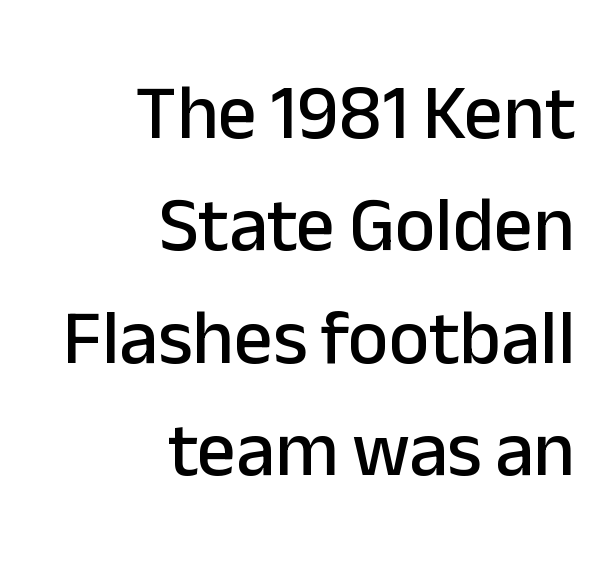
This sample uses an upright cut, with every glyph sitting square on the baseline. Is there much room between lines? A standard amount, neither cramped nor airy. Look at the tracking — it's just the regular setting, nothing added. This rendering features lettering with no underline. Each letter's strokes conclude bluntly, with no projecting serifs. The setting favours the right margin, as signatures and pull-quotes sometimes do.
